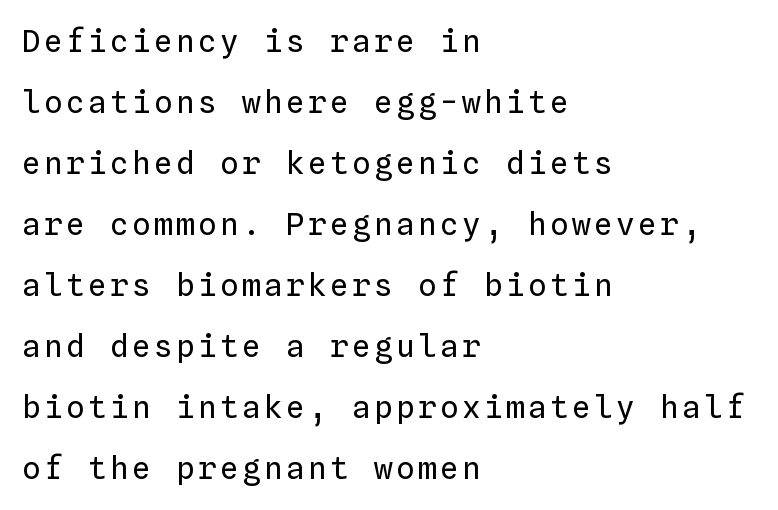
No italicization has been applied; the sample stays upright. No word sits above an underline. Every character here occupies the same horizontal width, giving the sample a typewriter-like rhythm. The lines in this sample share a left origin and differ only in where they stop. Compared with typical paragraphs, the rows here are farther apart. Letters have the restrained weight of plain body copy at most.
